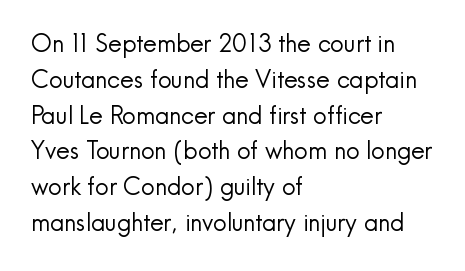
Q: Is the text bold? A: No.
Q: Is the text italic (slanted)? A: No, it is upright.
Q: Is the text underlined? A: No.
Q: How is the paragraph aligned? A: Left-aligned.
Q: Is the spacing between letters normal or unusually wide? A: Normal.
Q: Is the spacing between lines tight, normal or loose? A: Normal.
